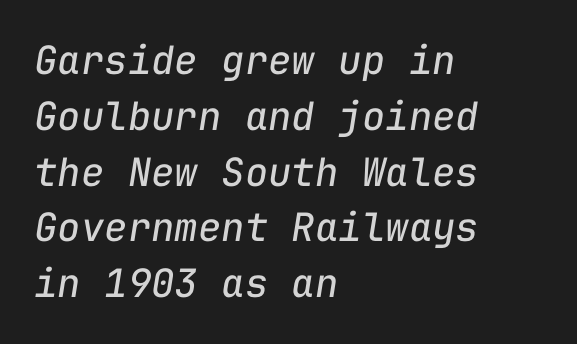
{"italic": "yes", "lean": "right", "slant_degrees": 9, "bold": "no", "weight": "regular", "width": "normal", "stroke_contrast": "low", "x_height": "medium", "monospaced": "yes", "underline": "no", "align": "left", "line_spacing": "normal", "line_spacing_ratio": 1.43, "letter_spacing": "normal", "letter_spacing_em": 0.0, "glyph_px": 39}
